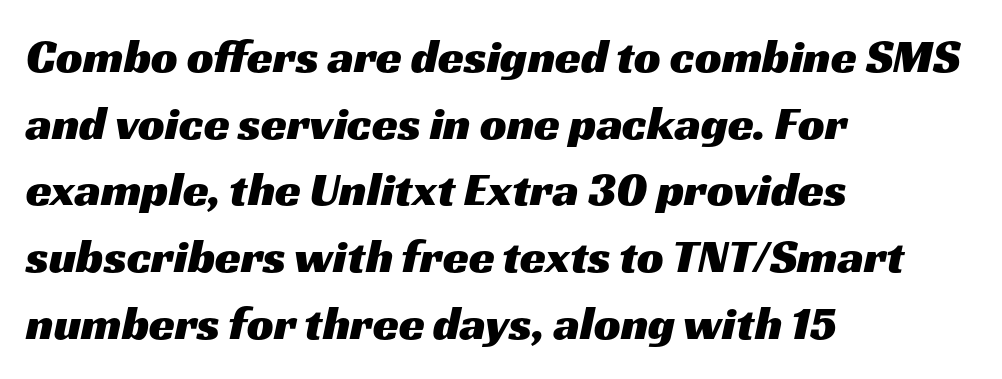
Proportional: the letters do not fall into vertical columns. Just letters on the line, the space beneath them empty. The rendering anchors every line to the left-hand side. Serif or sans? Sans — the stroke terminals are bare. A normal amount of white space separates one row of letters from the next. Glyph-to-glyph distance matches everyday printed text.
